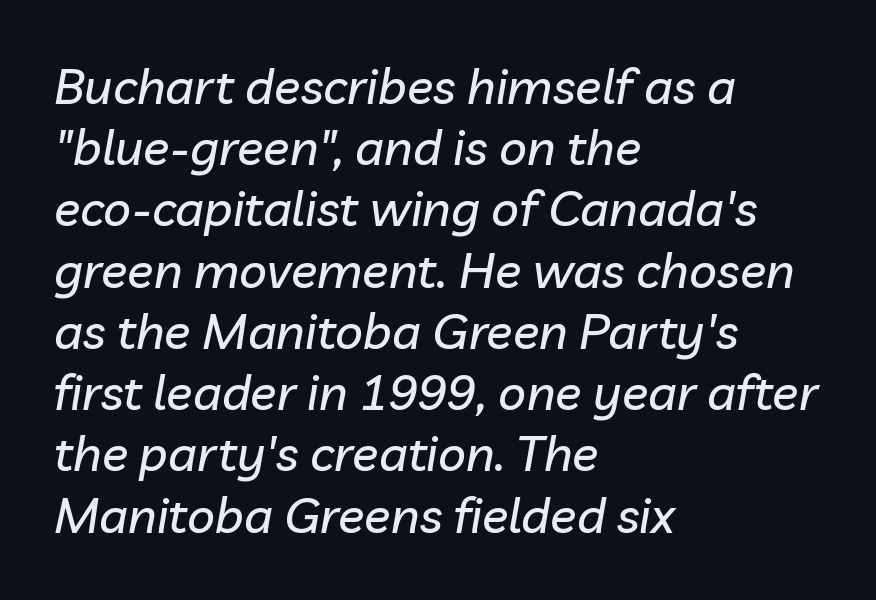
Q: Is the text italic (slanted)? A: Yes, it leans right by about 10 degrees.
Q: Is the text underlined? A: No.
Q: How is the paragraph aligned? A: Left-aligned.
Q: Is the spacing between letters normal or unusually wide? A: Normal.
Q: Is the spacing between lines tight, normal or loose? A: Normal.
Q: Width (condensed, normal, or wide)? A: Normal.
Q: Stroke contrast? A: Low.
Q: x-height? A: Medium.
Q: Monospaced? A: No.
